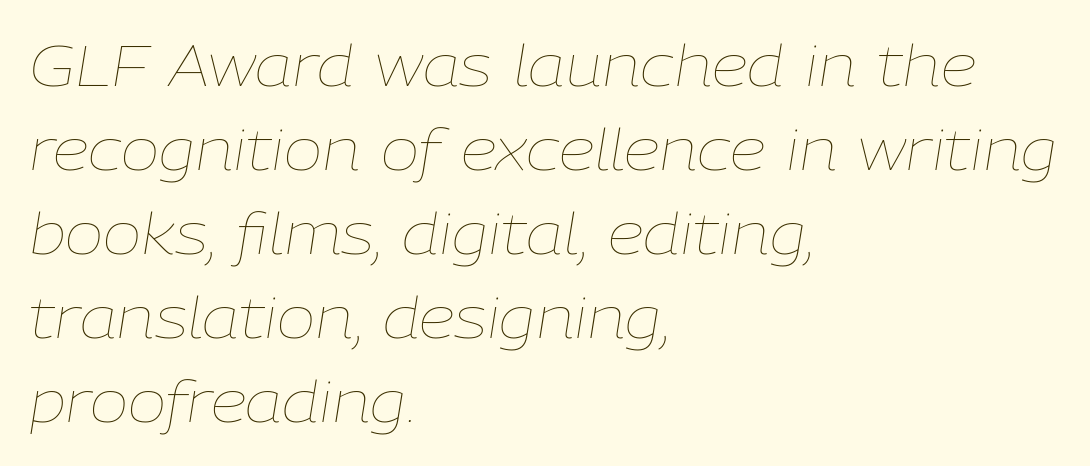
Clear beneath every line of the passage. The passage shown is not bold in any degree. The specimen reads as italic at a glance. Spacing verdict: proportional, widths tailored to each character. In terms of letterspacing, this is plain default setting. If you measured baseline to baseline, you'd find a middling distance.
